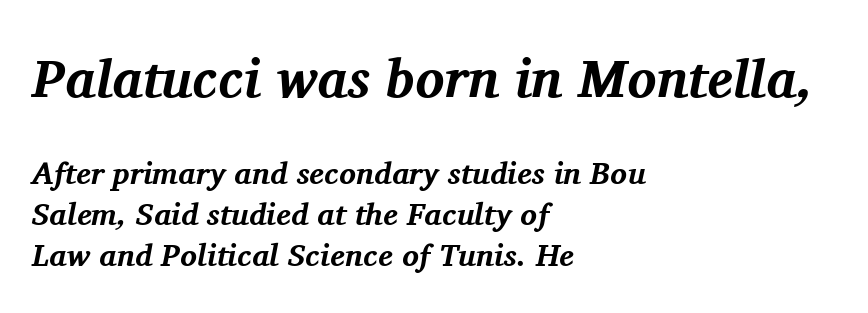
Q: Is the text bold? A: Yes.
Q: Is the text italic (slanted)? A: Yes, it leans right by about 11 degrees.
Q: Is the typeface a serif or a sans-serif typeface? A: Serif.
Q: Is the text underlined? A: No.
Q: How is the paragraph aligned? A: Left-aligned.
Q: Is the spacing between letters normal or unusually wide? A: Normal.
Q: Is the spacing between lines tight, normal or loose? A: Normal.
Q: Which block of text is set in a larger size, the first (top) or the second (bottom)? A: The first (top) one.
Q: Width (condensed, normal, or wide)? A: Normal.
Q: Stroke contrast? A: Medium.
Q: x-height? A: Medium.
Q: Monospaced? A: No.
